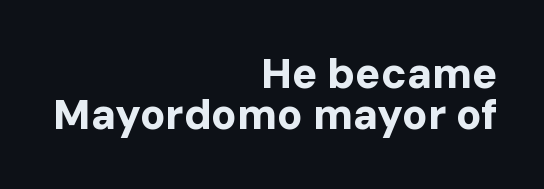
{"serif": "no", "italic": "no", "bold": "yes", "weight": "bold", "width": "normal", "stroke_contrast": "low", "x_height": "medium", "monospaced": "no", "underline": "no", "align": "right", "line_spacing": "tight", "line_spacing_ratio": 0.97, "letter_spacing": "normal", "letter_spacing_em": 0.0, "glyph_px": 42}
